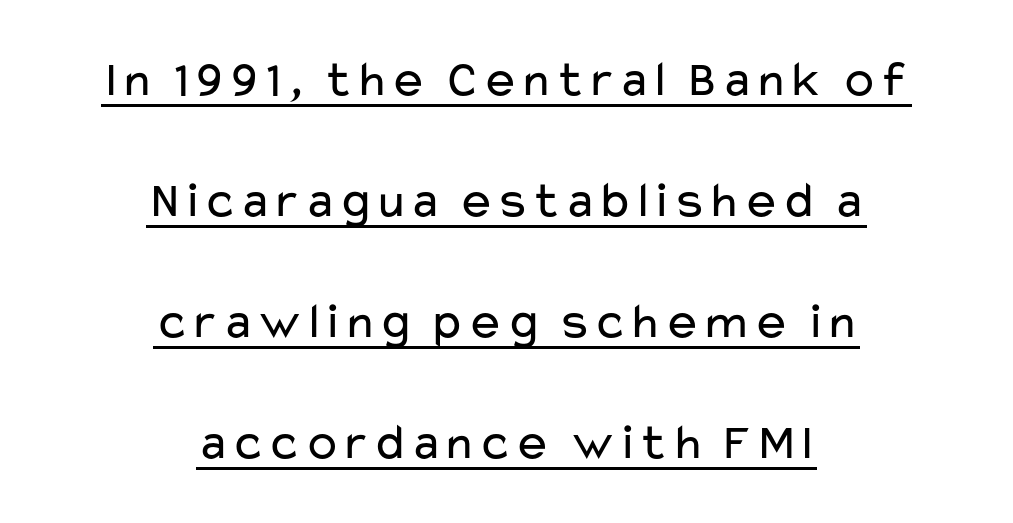
Q: Is the text bold? A: No.
Q: Is the text italic (slanted)? A: No, it is upright.
Q: Is the typeface a serif or a sans-serif typeface? A: Sans-serif.
Q: Is the text underlined? A: Yes.
Q: How is the paragraph aligned? A: Centered.
Q: Is the spacing between letters normal or unusually wide? A: Normal.
Q: Is the spacing between lines tight, normal or loose? A: Loose.
Q: Width (condensed, normal, or wide)? A: Wide.
Q: Stroke contrast? A: Low.
Q: x-height? A: Medium.
Q: Monospaced? A: No.
